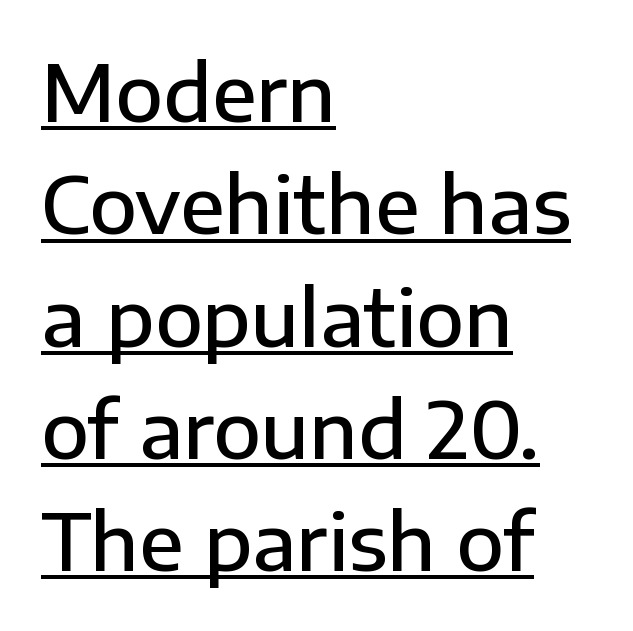
The designer went with a sans here, leaving each stem footless. This rendering features underlined lettering. The letterforms sit shoulder to shoulder at normal distance. Vertical spacing — default. Every letter is mildly thick-stroked: semibold rather than bold. A typesetter would mark this as roman, not italic.
